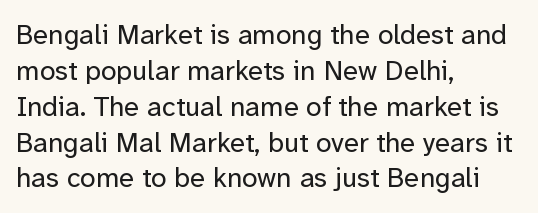
Q: Is the text bold? A: No.
Q: Is the text italic (slanted)? A: No, it is upright.
Q: Is the typeface a serif or a sans-serif typeface? A: Sans-serif.
Q: Is the text underlined? A: No.
Q: How is the paragraph aligned? A: Left-aligned.
Q: Is the spacing between letters normal or unusually wide? A: Normal.
Q: Is the spacing between lines tight, normal or loose? A: Normal.
Q: Width (condensed, normal, or wide)? A: Normal.
Q: Stroke contrast? A: Low.
Q: x-height? A: Medium.
Q: Monospaced? A: No.
